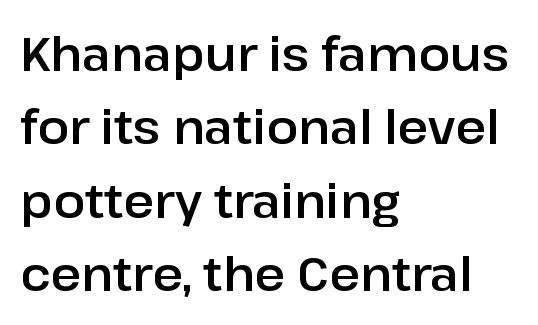
A typesetter would label this face a sans. Glyph-to-glyph distance matches everyday printed text. Proportional: the letters do not fall into vertical columns. The passage is arranged the way most books set body copy — flush left. One glance says typical: line gaps are just what's usual.
